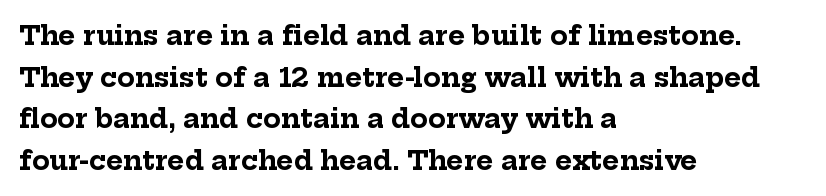
The image shows 26 px bold type, upright; set left-aligned, normal line spacing (1.6x), normal letter spacing, not underlined.
